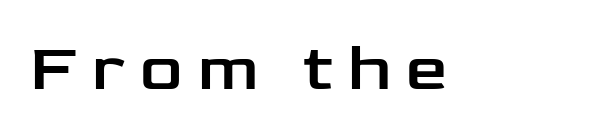
Q: Is the text italic (slanted)? A: No, it is upright.
Q: Is the typeface a serif or a sans-serif typeface? A: Sans-serif.
Q: Is the text underlined? A: No.
Q: Is the spacing between letters normal or unusually wide? A: Unusually wide.
Q: Width (condensed, normal, or wide)? A: Wide.
Q: Stroke contrast? A: Low.
Q: x-height? A: Medium.
Q: Monospaced? A: No.
